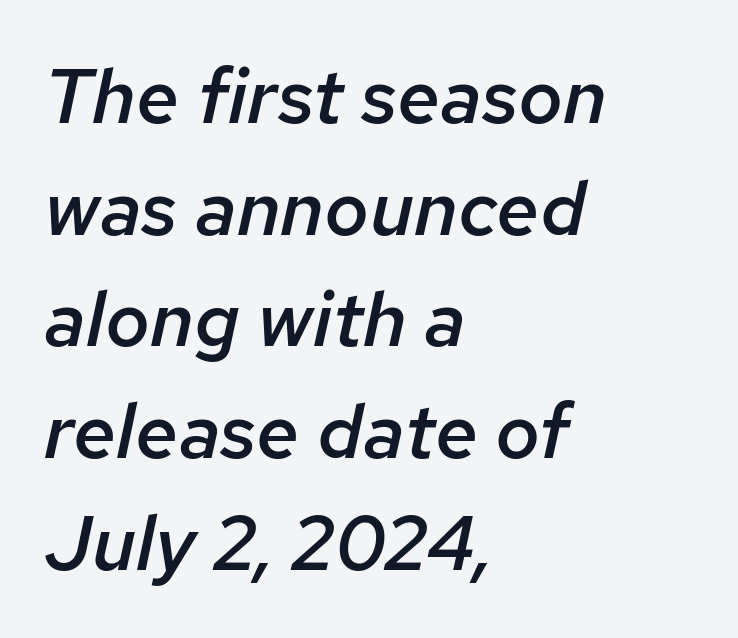
Bold? Not quite — semibold, heavier than regular but stopping short. Posture: slanted. The lines are quadded left. Descenders are the only things crossing below the line. A normal amount of white space separates one row of letters from the next. How are the letters spaced? Ordinarily, with no added tracking.
